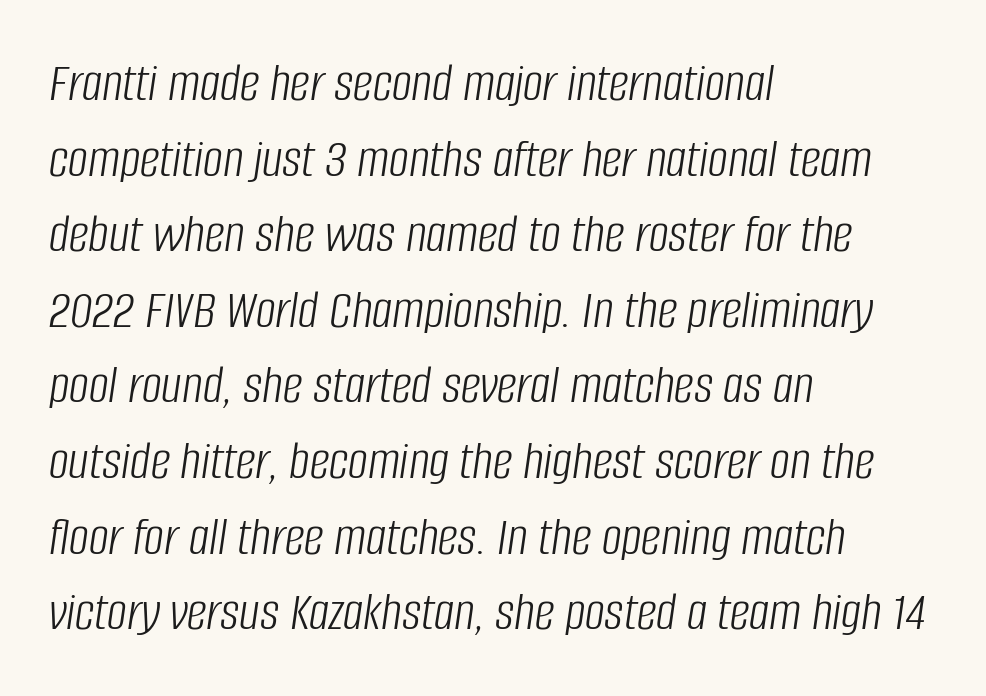
The letterforms sit shoulder to shoulder at normal distance. This sample has the flowing, uneven cadence of proportional lettering. Short and long lines alike share a common starting point at left. The rows are spaced the way most documents space them. This is not heavy type; no bold has been used.
